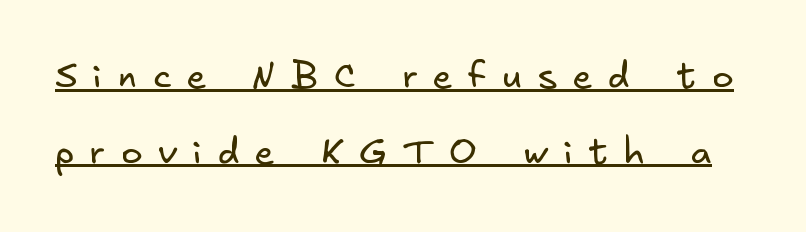
The image shows 36 px regular-weight sans-serif type; set loose line spacing (2.1x), unusually wide letter spacing (+0.44 em), underlined; low stroke contrast and a small x-height.
